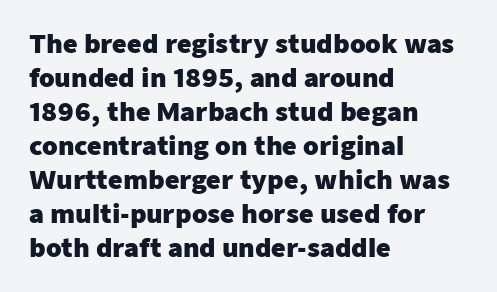
The image shows 25 px bold type, upright; set left-aligned, normal line spacing (1.36x), normal letter spacing, not underlined.
